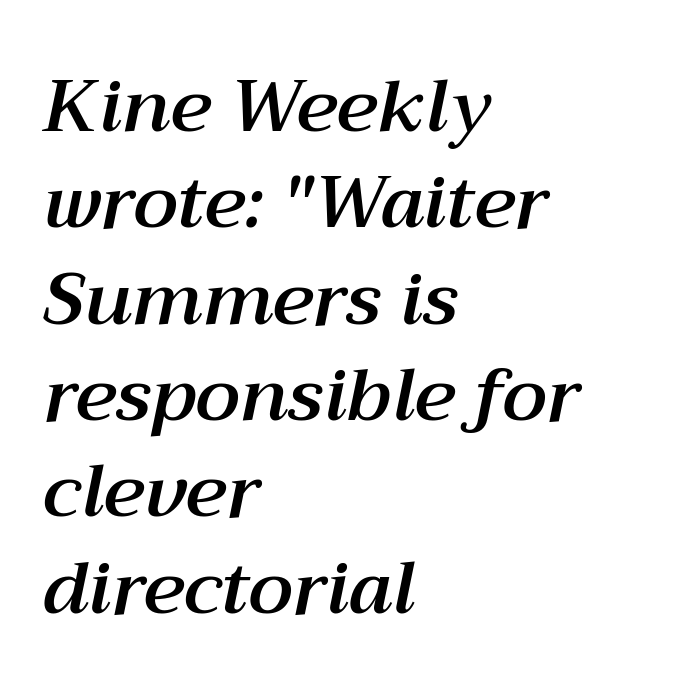
The image shows 73 px text type, italic (leaning right); set left-aligned, normal line spacing (1.32x), normal letter spacing, not underlined; medium stroke contrast and a medium x-height.
